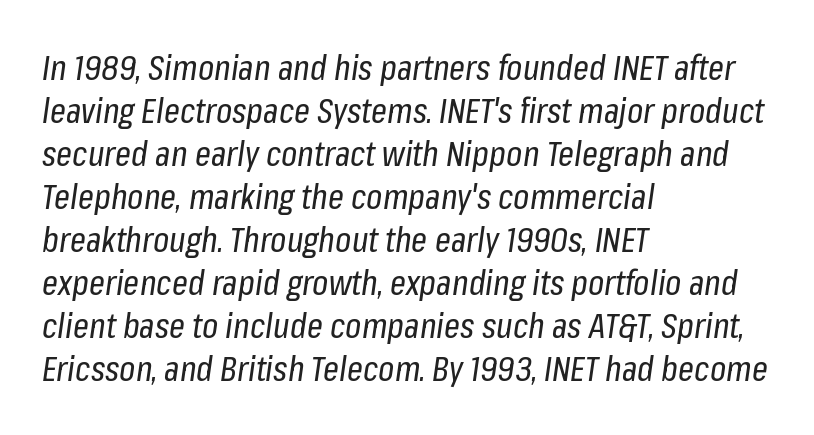
The image shows 35 px regular-weight, condensed type, italic (leaning right); set left-aligned, line spacing 1.23x, normal letter spacing, not underlined; low stroke contrast and a medium x-height.
